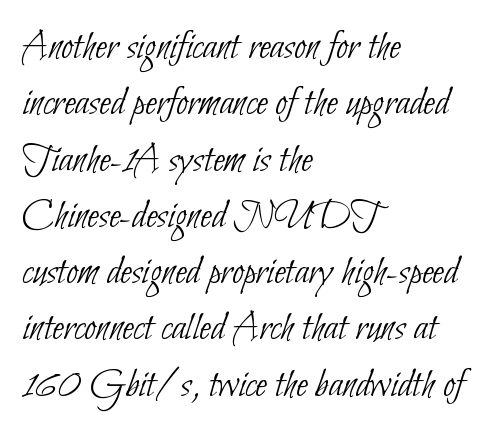
The image shows 42 px thin, condensed sans-serif type; set left-aligned, normal line spacing (1.34x), normal letter spacing, not underlined; low stroke contrast and a small x-height.
